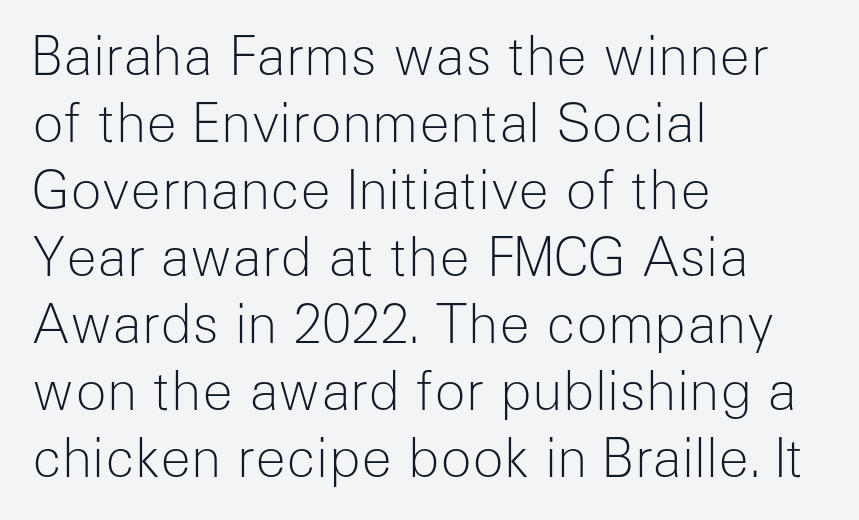
Serifs: no, the terminals of the letterforms are clean. This block has exactly the height ordinary leading produces. Ordinary non-slanted type is in use. Looks like regular typesetting: each glyph gets only the width it needs. No heavy texture on the line: the type isn't bold.
